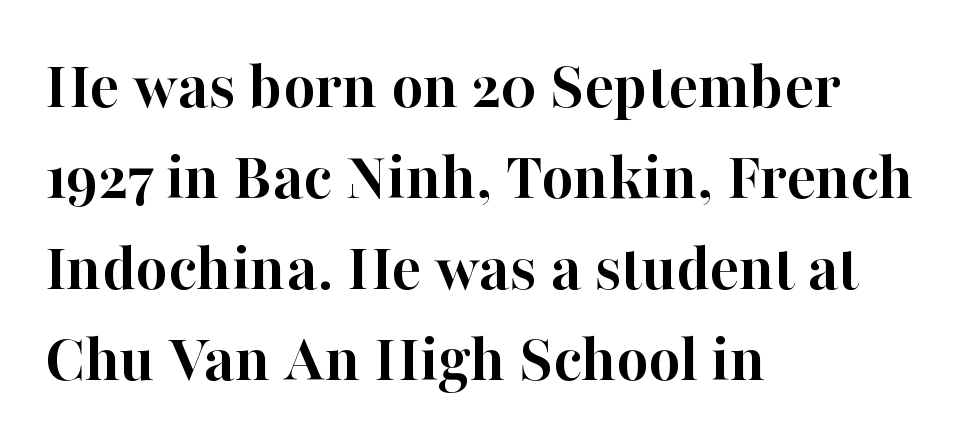
Q: Is the text bold? A: Yes.
Q: Is the text italic (slanted)? A: No, it is upright.
Q: Is the typeface a serif or a sans-serif typeface? A: Serif.
Q: Is the text underlined? A: No.
Q: How is the paragraph aligned? A: Left-aligned.
Q: Is the spacing between letters normal or unusually wide? A: Normal.
Q: Is the spacing between lines tight, normal or loose? A: Normal.
Q: Width (condensed, normal, or wide)? A: Normal.
Q: Stroke contrast? A: High.
Q: x-height? A: Medium.
Q: Monospaced? A: No.
